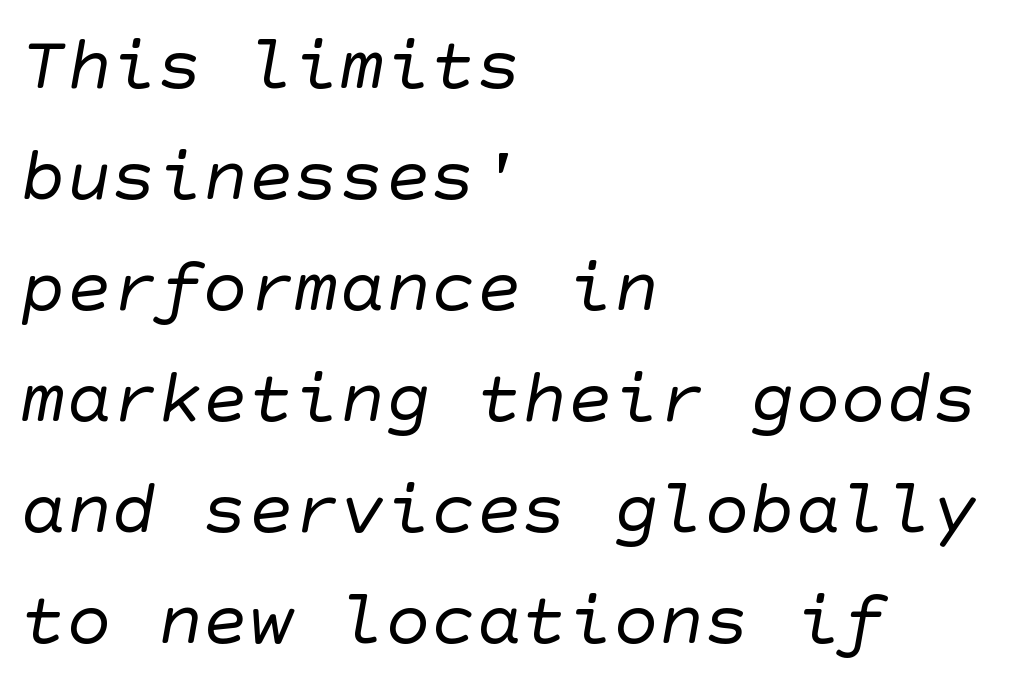
This rendering leaves character spacing at its baseline value. The space directly below the letters is spotless. Interline gaps are of average width in this sample. A student would call this left alignment; a typographer would say flush left, rag right. Counters stay open thanks to moderate or lighter strokes. A sans-serif font was chosen for this passage.
